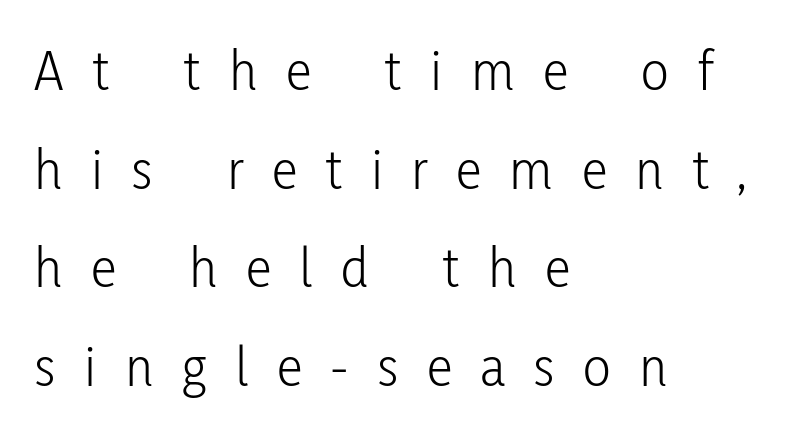
{"serif": "no", "italic": "no", "bold": "no", "weight": "light", "width": "condensed", "stroke_contrast": "low", "x_height": "medium", "monospaced": "no", "underline": "no", "align": "left", "line_spacing": "normal", "line_spacing_ratio": 1.7, "letter_spacing": "wide", "letter_spacing_em": 0.49, "glyph_px": 58}
